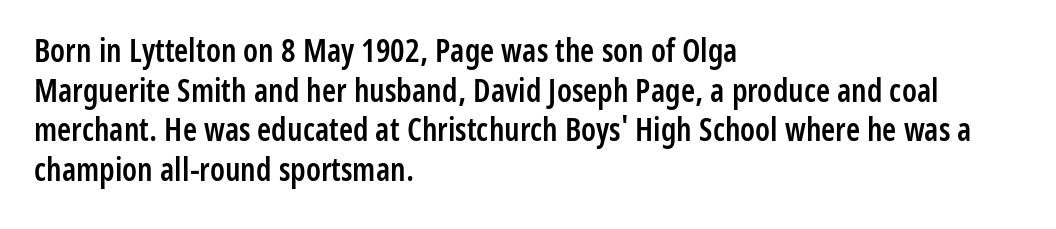
Q: Is the text bold? A: Semi-bold.
Q: Is the text italic (slanted)? A: No, it is upright.
Q: Is the typeface a serif or a sans-serif typeface? A: Sans-serif.
Q: Is the text underlined? A: No.
Q: How is the paragraph aligned? A: Left-aligned.
Q: Is the spacing between letters normal or unusually wide? A: Normal.
Q: Width (condensed, normal, or wide)? A: Condensed.
Q: Stroke contrast? A: Low.
Q: x-height? A: Medium.
Q: Monospaced? A: No.
